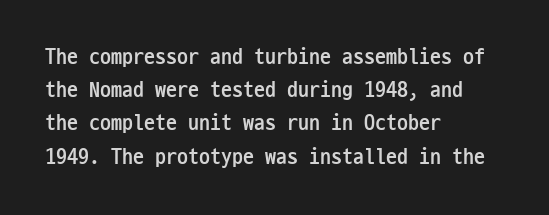
The image shows 22 px bold type, upright; set left-aligned, normal line spacing (1.51x), normal letter spacing, not underlined.
